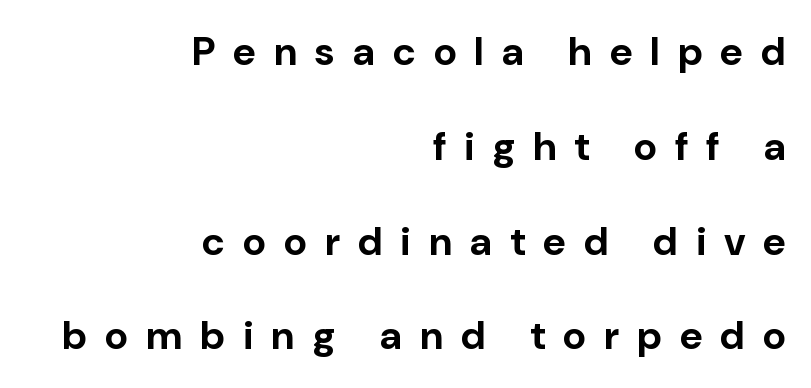
The image shows 40 px bold sans-serif type, upright; set right-aligned, loose line spacing (2.37x), unusually wide letter spacing (+0.45 em), not underlined; low stroke contrast and a medium x-height.
